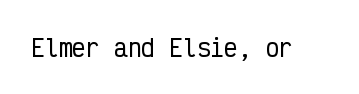
{"italic": "no", "underline": "no", "letter_spacing": "normal", "letter_spacing_em": 0.0, "glyph_px": 23}
